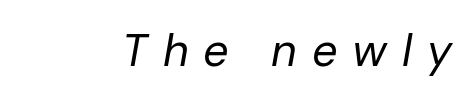
Do the characters align in a grid? No, the font is proportional. Stem width sits at or under what a default text font uses. Descender tails drop into unmarked territory. How are the letters spaced? Widely, with obvious added tracking.
